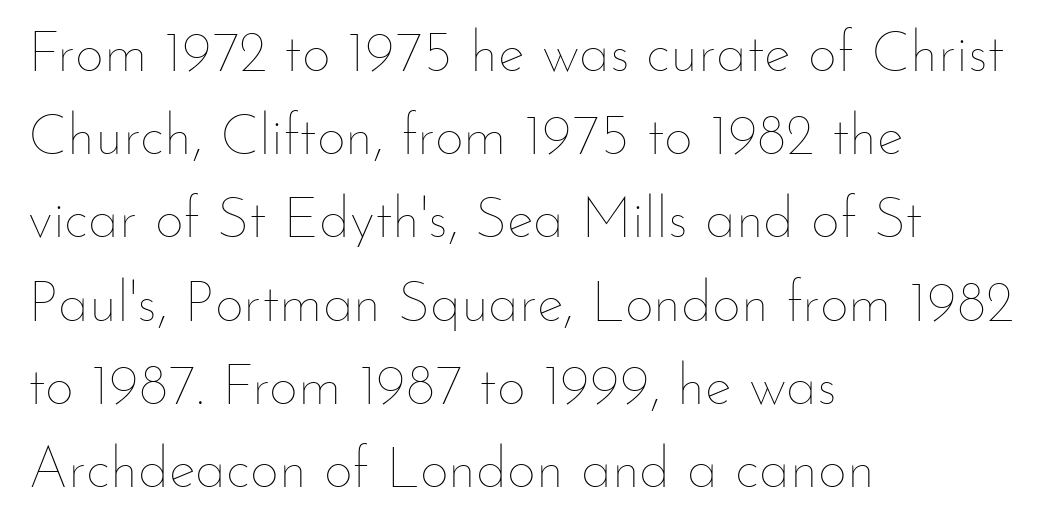
The image shows 57 px thin type, upright; set left-aligned, normal line spacing (1.46x), normal letter spacing, not underlined; low stroke contrast and a small x-height.
